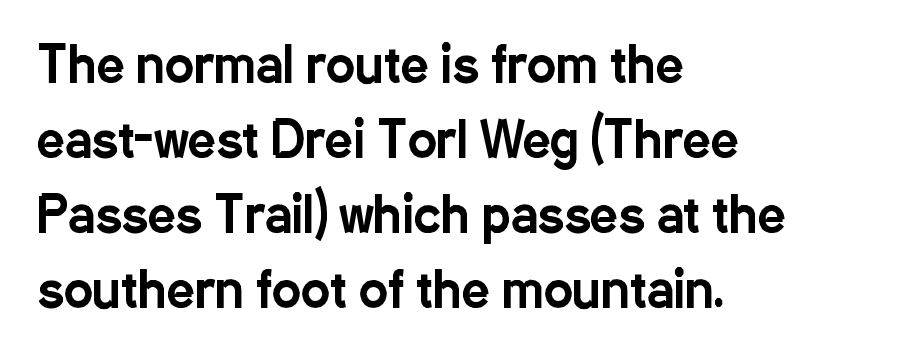
{"serif": "no", "italic": "no", "width": "condensed", "stroke_contrast": "low", "x_height": "medium", "monospaced": "no", "underline": "no", "align": "left", "line_spacing": "normal", "line_spacing_ratio": 1.53, "letter_spacing": "normal", "letter_spacing_em": 0.0, "glyph_px": 49}
